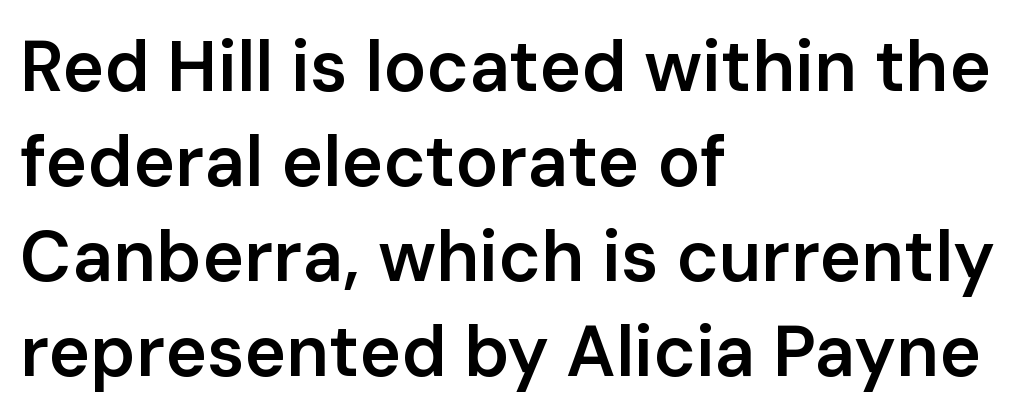
A student would call this left alignment; a typographer would say flush left, rag right. The gap between lines stays unmarked. Do the characters align in a grid? No, the font is proportional. Is this a sans? Yes — the strokes have no serifs.
